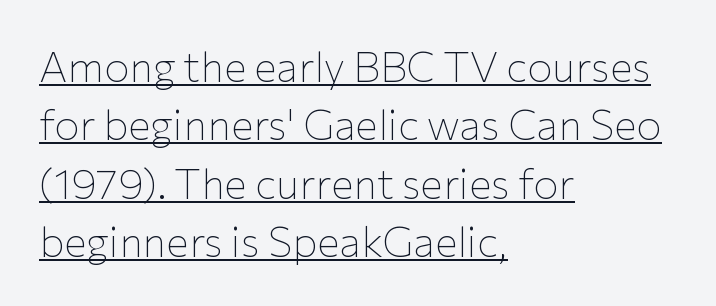
The image shows 42 px thin sans-serif type, upright; set left-aligned, normal line spacing (1.39x), normal letter spacing, underlined; low stroke contrast and a medium x-height.
